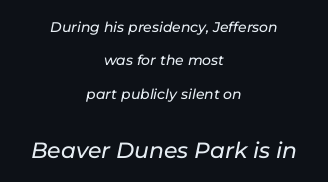
If you squint, the bottom block still reads clearly — it's the larger of the two. Nobody drew a line under any word here. Teacher's note: observe the equal gaps on both sides — that is centered alignment. The axis of the letterforms is tilted away from vertical. The passage shown has conventional tracking throughout.
